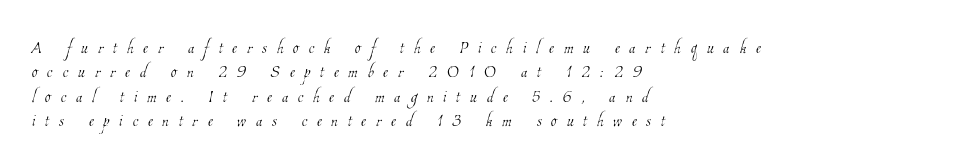
{"bold": "no", "underline": "no", "align": "left", "line_spacing": "tight", "line_spacing_ratio": 1.06, "letter_spacing": "wide", "letter_spacing_em": 0.43, "glyph_px": 23}
